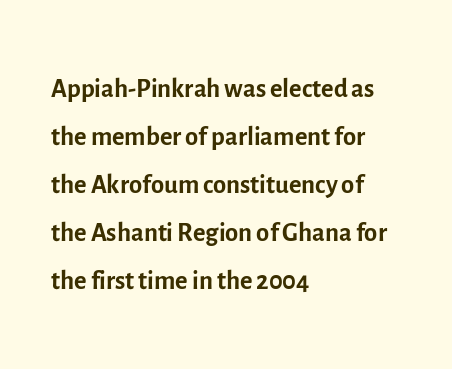
The image shows 38 px regular-weight sans-serif type, upright; set left-aligned, normal line spacing (1.26x), normal letter spacing, not underlined; a medium x-height.
